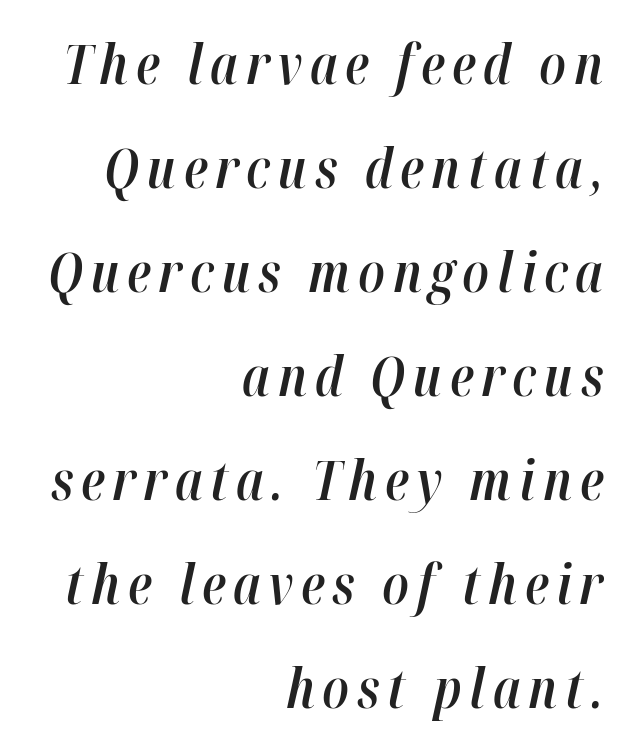
Q: Is the text bold? A: Semi-bold.
Q: Is the text italic (slanted)? A: Yes, it leans right by about 12 degrees.
Q: Is the text underlined? A: No.
Q: How is the paragraph aligned? A: Right-aligned.
Q: Width (condensed, normal, or wide)? A: Condensed.
Q: Stroke contrast? A: High.
Q: x-height? A: Medium.
Q: Monospaced? A: No.
